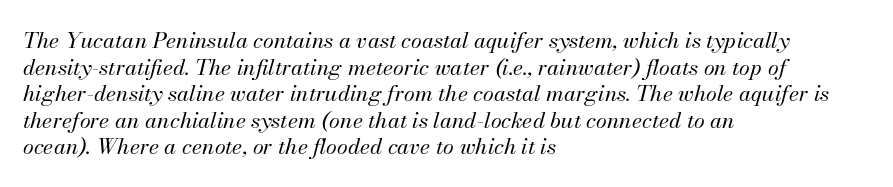
Q: Is the text bold? A: No.
Q: Is the text italic (slanted)? A: Yes, it leans right by about 13 degrees.
Q: Is the text underlined? A: No.
Q: How is the paragraph aligned? A: Left-aligned.
Q: Is the spacing between letters normal or unusually wide? A: Normal.
